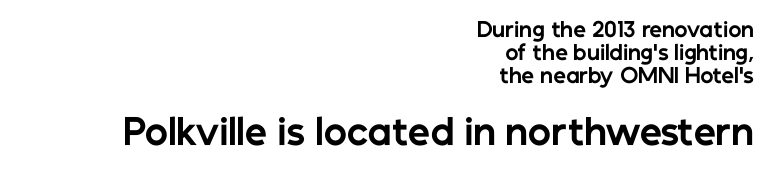
The image shows 35 px bold sans-serif type, upright; set right-aligned, tight line spacing (1.14x), normal letter spacing, not underlined; the second (bottom) block is 1.75x larger; low stroke contrast and a medium x-height.
